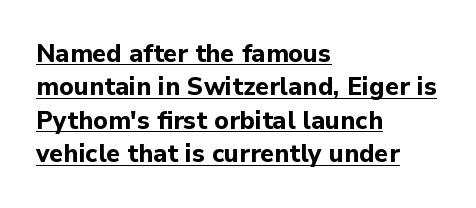
Q: Is the text bold? A: Yes.
Q: Is the text italic (slanted)? A: No, it is upright.
Q: Is the text underlined? A: Yes.
Q: How is the paragraph aligned? A: Left-aligned.
Q: Is the spacing between letters normal or unusually wide? A: Normal.
Q: Is the spacing between lines tight, normal or loose? A: Normal.
